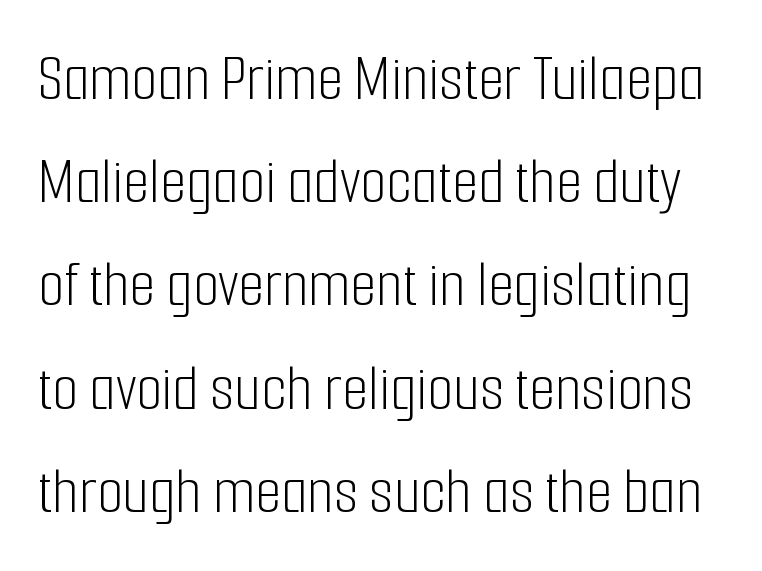
Q: Is the text bold? A: No.
Q: Is the text italic (slanted)? A: No, it is upright.
Q: Is the typeface a serif or a sans-serif typeface? A: Sans-serif.
Q: Is the text underlined? A: No.
Q: Is the spacing between letters normal or unusually wide? A: Normal.
Q: Is the spacing between lines tight, normal or loose? A: Normal.
Q: Width (condensed, normal, or wide)? A: Condensed.
Q: Stroke contrast? A: Low.
Q: x-height? A: Medium.
Q: Monospaced? A: No.
